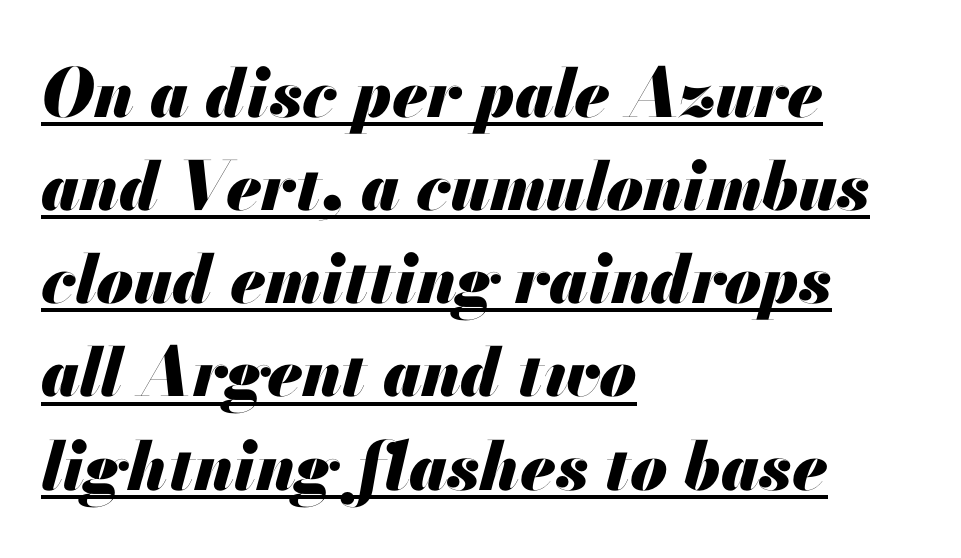
Q: Is the text bold? A: Yes.
Q: Is the text italic (slanted)? A: Yes, it leans right by about 13 degrees.
Q: Is the text underlined? A: Yes.
Q: How is the paragraph aligned? A: Left-aligned.
Q: Is the spacing between letters normal or unusually wide? A: Normal.
Q: Is the spacing between lines tight, normal or loose? A: Normal.
Q: Width (condensed, normal, or wide)? A: Normal.
Q: Stroke contrast? A: Medium.
Q: x-height? A: Small.
Q: Monospaced? A: No.
